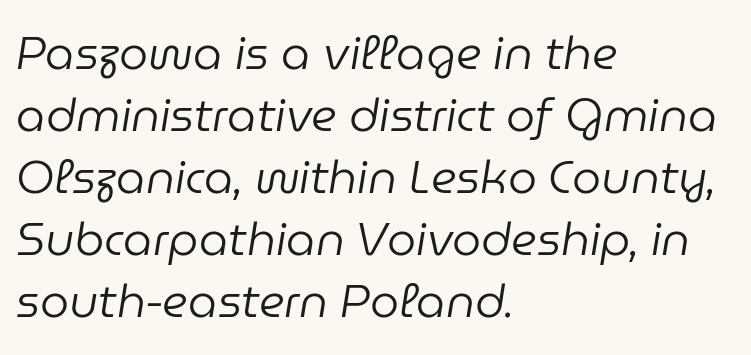
Q: Is the text bold? A: No.
Q: Is the text italic (slanted)? A: Yes, it leans right by about 9 degrees.
Q: Is the text underlined? A: No.
Q: How is the paragraph aligned? A: Left-aligned.
Q: Is the spacing between letters normal or unusually wide? A: Normal.
Q: Is the spacing between lines tight, normal or loose? A: Normal.
Q: Width (condensed, normal, or wide)? A: Normal.
Q: Stroke contrast? A: Low.
Q: x-height? A: Medium.
Q: Monospaced? A: No.
